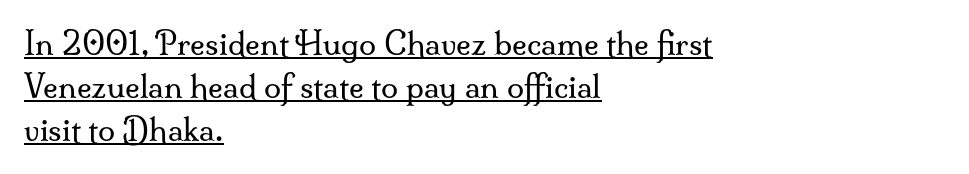
This sample uses a serif face. No letter is thick-stroked: the sample isn't bold. The passage shown has conventional tracking throughout. Do the characters align in a grid? No, the font is proportional.
